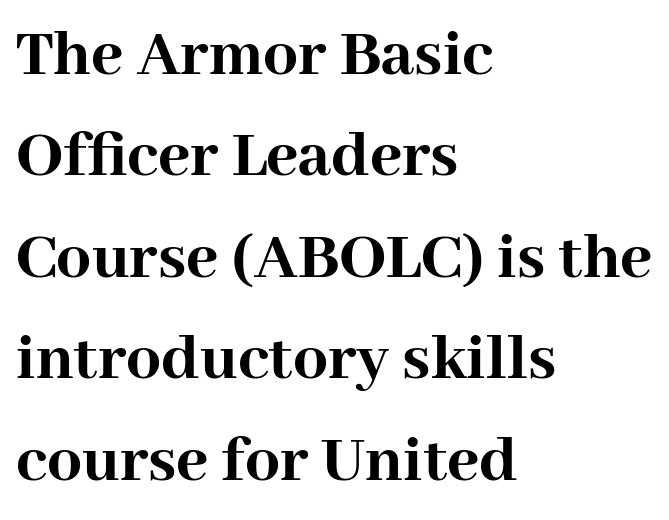
{"serif": "yes", "italic": "no", "bold": "yes", "weight": "semibold", "width": "normal", "stroke_contrast": "high", "x_height": "medium", "monospaced": "no", "underline": "no", "align": "left", "line_spacing": "normal", "line_spacing_ratio": 1.47, "letter_spacing": "normal", "letter_spacing_em": 0.0, "glyph_px": 69}
